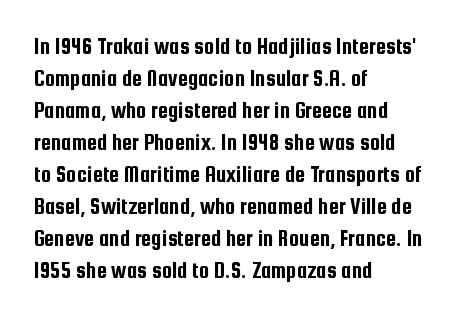
{"italic": "no", "underline": "no", "align": "left", "line_spacing": "normal", "line_spacing_ratio": 1.39, "letter_spacing": "normal", "letter_spacing_em": 0.0, "glyph_px": 23}
